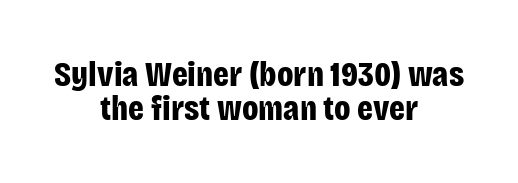
Q: Is the text bold? A: Yes.
Q: Is the text italic (slanted)? A: No, it is upright.
Q: Is the typeface a serif or a sans-serif typeface? A: Sans-serif.
Q: Is the text underlined? A: No.
Q: How is the paragraph aligned? A: Centered.
Q: Is the spacing between letters normal or unusually wide? A: Normal.
Q: Is the spacing between lines tight, normal or loose? A: Tight.
Q: Width (condensed, normal, or wide)? A: Condensed.
Q: Stroke contrast? A: Low.
Q: x-height? A: Large.
Q: Monospaced? A: No.
